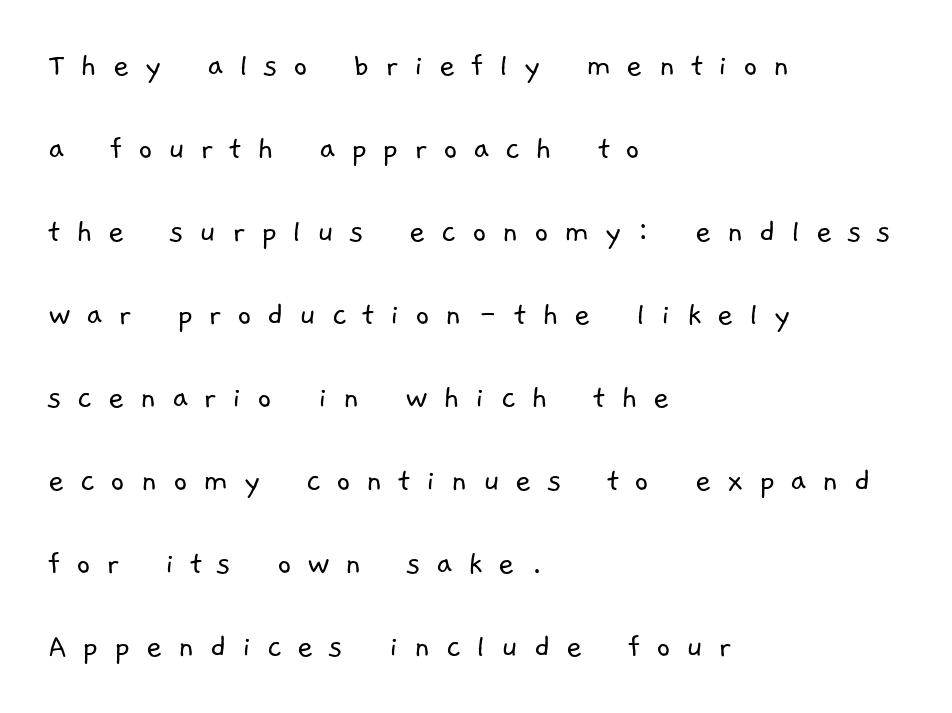
Whoever set this chose breathing room over compactness in the vertical rhythm. Clear beneath every line of the passage. The letterforms sit at book weight or below. Grotesque or geometric, the face here clearly has no serifs. The paragraph shown leans on its left margin.
